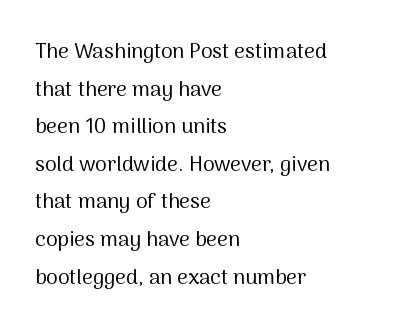
The image shows 21 px text type, upright; set left-aligned, line spacing 1.79x, normal letter spacing, not underlined.
